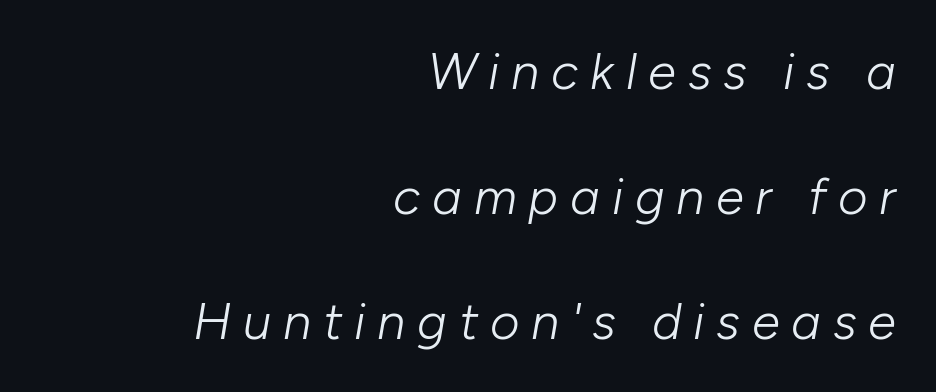
{"italic": "yes", "lean": "right", "slant_degrees": 10, "bold": "no", "weight": "light", "width": "normal", "stroke_contrast": "low", "x_height": "medium", "monospaced": "no", "underline": "no", "align": "right", "line_spacing": "loose", "line_spacing_ratio": 2.45, "letter_spacing": "wide", "letter_spacing_em": 0.23, "glyph_px": 51}
